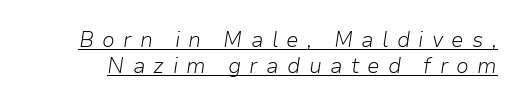
Q: Is the text bold? A: No.
Q: Is the text italic (slanted)? A: Yes, it leans right by about 9 degrees.
Q: Is the text underlined? A: Yes.
Q: Is the spacing between letters normal or unusually wide? A: Unusually wide.
Q: Is the spacing between lines tight, normal or loose? A: Normal.
